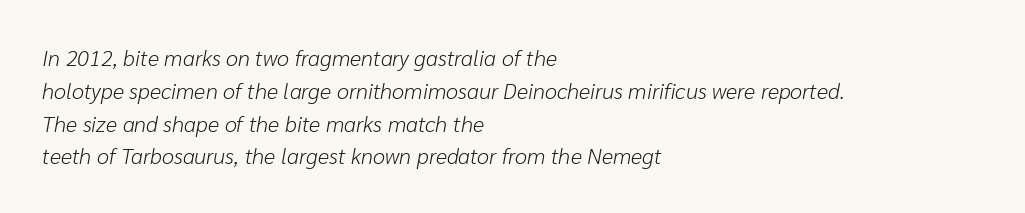
Is the stroke heavy? The answer is a plain regular-or-lighter. Words float on clear page, feet unadorned. Leading: standard. A typesetter would mark this as italic. The horizontal fit of the characters is conventional and even.
